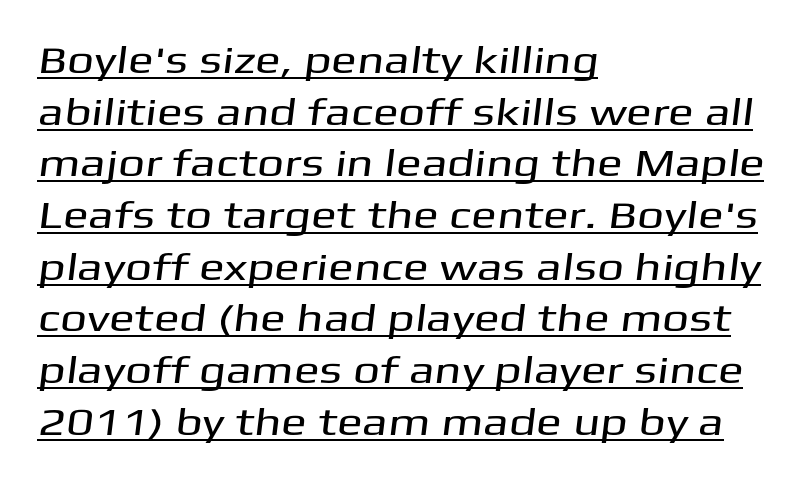
{"serif": "no", "width": "wide", "stroke_contrast": "medium", "x_height": "medium", "monospaced": "no", "underline": "yes", "align": "left", "line_spacing": "normal", "line_spacing_ratio": 1.36, "letter_spacing": "normal", "letter_spacing_em": 0.0, "glyph_px": 38}
